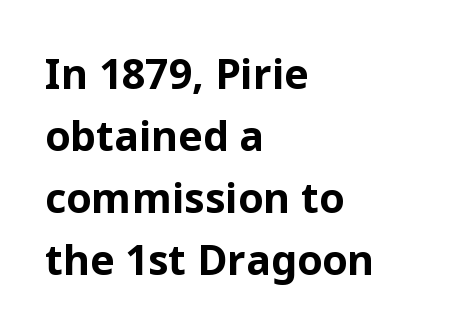
The image shows 41 px bold sans-serif type, upright; set left-aligned, normal line spacing (1.51x), normal letter spacing, not underlined; low stroke contrast and a medium x-height.
